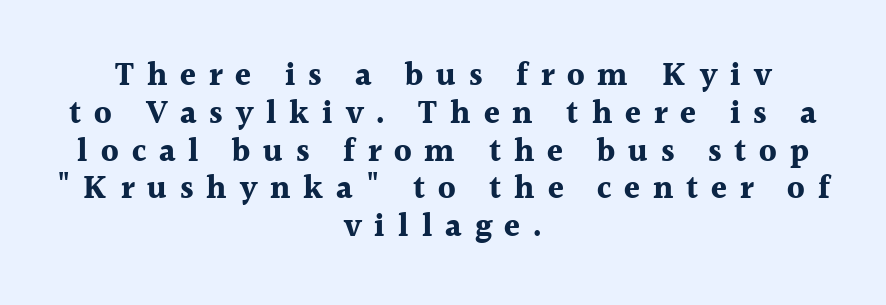
{"serif": "yes", "italic": "no", "bold": "yes", "weight": "bold", "width": "normal", "x_height": "medium", "monospaced": "no", "underline": "no", "align": "center", "line_spacing_ratio": 1.18, "letter_spacing": "wide", "letter_spacing_em": 0.4, "glyph_px": 32}
